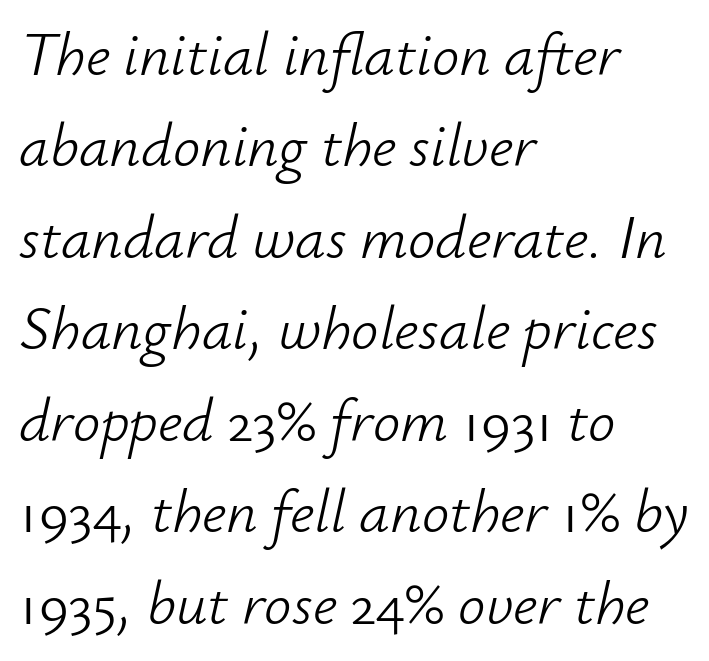
Weight class: somewhere from thin through regular. One glance says typical: line gaps are just what's usual. Caption: standard tracking, unaltered. The paragraph shown leans on its left margin. Does the lettering tilt? It does — this is italic. Check the space under the baseline: it is left empty.
